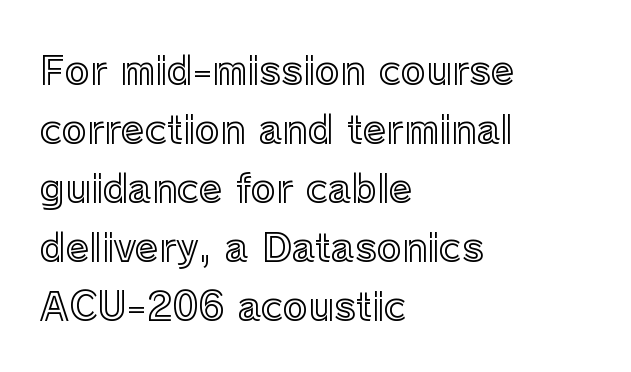
{"italic": "no", "width": "normal", "x_height": "medium", "monospaced": "no", "underline": "no", "align": "left", "line_spacing": "normal", "line_spacing_ratio": 1.55, "letter_spacing": "normal", "letter_spacing_em": 0.0, "glyph_px": 38}
